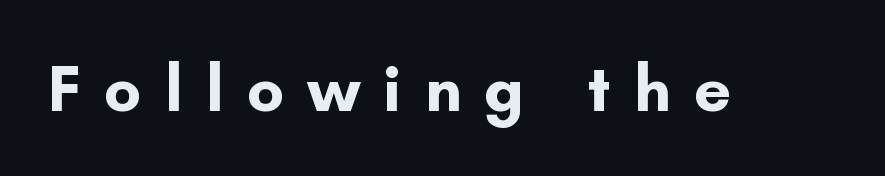
The line texture is sparse and dotted thanks to wide tracking. The letters stand straight up with perfectly vertical stems. Note the varied advance widths — an 'i' is clearly narrower than an 'm'. The glyphs have the mass of a bold cut.
